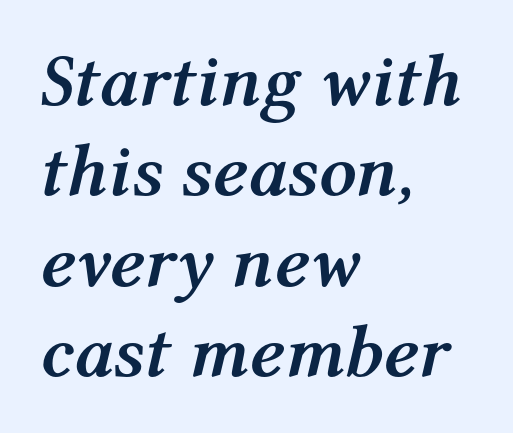
{"italic": "yes", "lean": "right", "slant_degrees": 12, "bold": "yes", "weight": "semibold", "width": "normal", "stroke_contrast": "medium", "x_height": "medium", "monospaced": "no", "underline": "no", "align": "left", "line_spacing_ratio": 1.22, "letter_spacing": "normal", "letter_spacing_em": 0.0, "glyph_px": 74}
